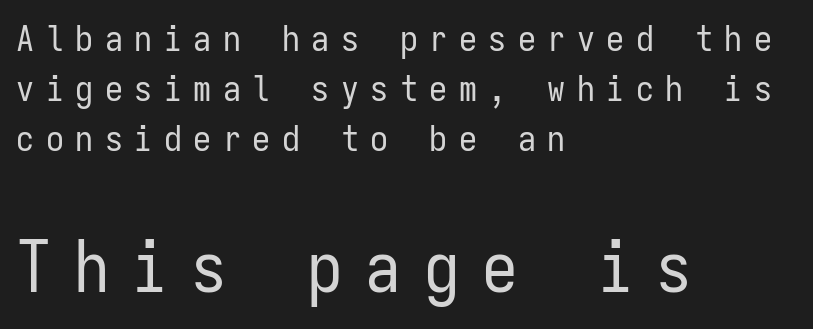
Stems here are at most as thick as an everyday book face. Glyph-to-glyph distance is far greater than everyday printed text. Left-aligned paragraph, ragged on the right. The lettering stays uniformly vertical, giving the passage a roman look.
